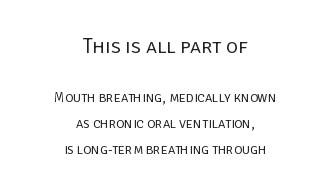
Q: Is the text bold? A: No.
Q: Is the text italic (slanted)? A: No, it is upright.
Q: Is the text underlined? A: No.
Q: How is the paragraph aligned? A: Centered.
Q: Is the spacing between letters normal or unusually wide? A: Normal.
Q: Which block of text is set in a larger size, the first (top) or the second (bottom)? A: The first (top) one.
